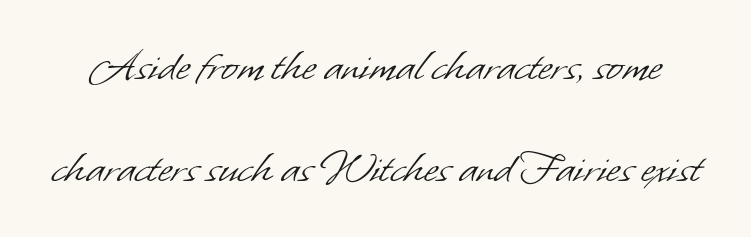
Q: Is the text bold? A: No.
Q: Is the typeface a serif or a sans-serif typeface? A: Sans-serif.
Q: Is the text underlined? A: No.
Q: Is the spacing between letters normal or unusually wide? A: Normal.
Q: Is the spacing between lines tight, normal or loose? A: Loose.
Q: Width (condensed, normal, or wide)? A: Normal.
Q: Stroke contrast? A: Low.
Q: x-height? A: Small.
Q: Monospaced? A: No.
